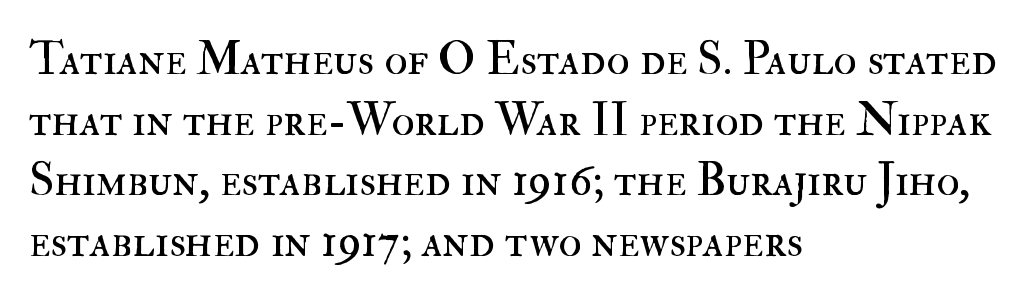
Q: Is the text bold? A: No.
Q: Is the text italic (slanted)? A: No, it is upright.
Q: Is the text underlined? A: No.
Q: How is the paragraph aligned? A: Left-aligned.
Q: Is the spacing between letters normal or unusually wide? A: Normal.
Q: Is the spacing between lines tight, normal or loose? A: Normal.
Q: Width (condensed, normal, or wide)? A: Normal.
Q: Stroke contrast? A: High.
Q: x-height? A: Small.
Q: Monospaced? A: No.
